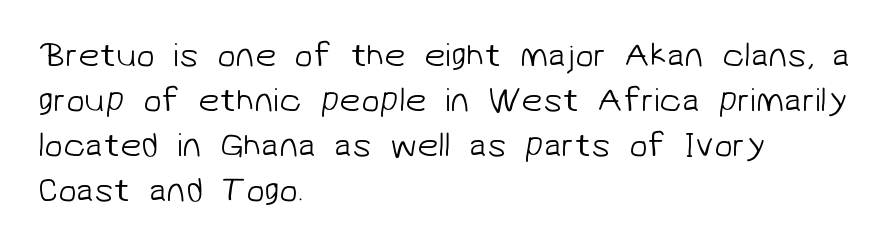
{"serif": "no", "bold": "no", "weight": "light", "width": "normal", "stroke_contrast": "low", "x_height": "medium", "monospaced": "no", "underline": "no", "align": "left", "line_spacing": "normal", "line_spacing_ratio": 1.32, "letter_spacing": "normal", "letter_spacing_em": 0.0, "glyph_px": 34}
